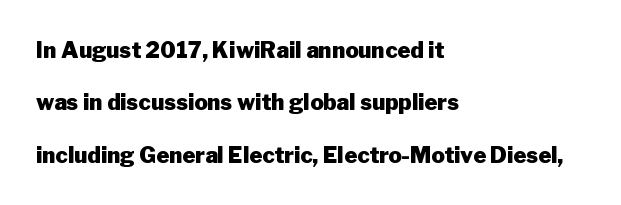
These lines keep a tight, regular rhythm from letter to letter. The compositor pushed each line to the left boundary. The words here are not underlined. The strokes are fattened all the way to bold. Style check: upright.
